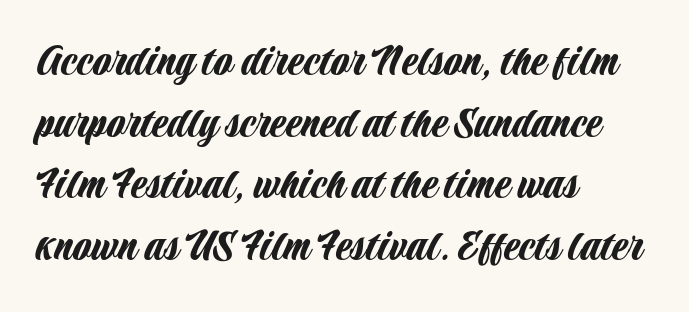
The image shows 47 px condensed sans-serif type; set left-aligned, normal line spacing (1.31x), normal letter spacing, not underlined; low stroke contrast and a large x-height.
